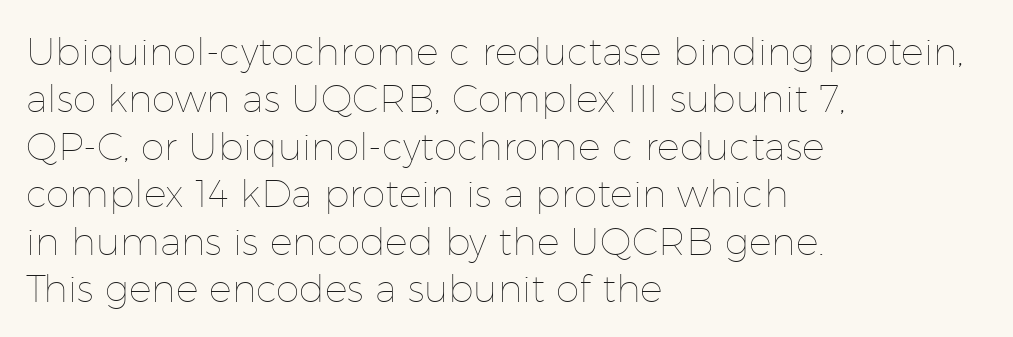
The image shows 38 px thin type, upright; set left-aligned, normal line spacing (1.25x), normal letter spacing, not underlined; low stroke contrast and a medium x-height.
